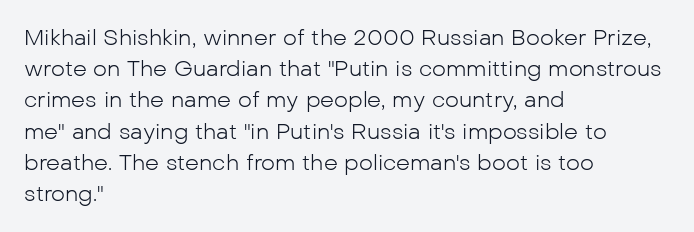
{"italic": "no", "bold": "no", "underline": "no", "align": "left", "line_spacing": "normal", "line_spacing_ratio": 1.42, "letter_spacing": "normal", "letter_spacing_em": 0.0, "glyph_px": 22}
